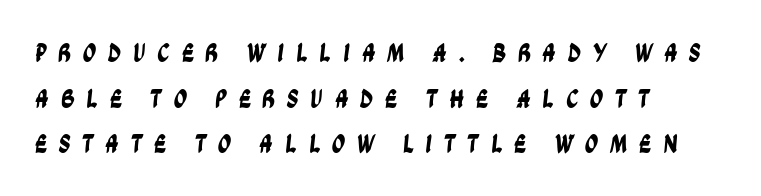
{"underline": "no", "align": "left", "line_spacing": "normal", "line_spacing_ratio": 1.69, "letter_spacing": "wide", "letter_spacing_em": 0.42, "glyph_px": 27}
